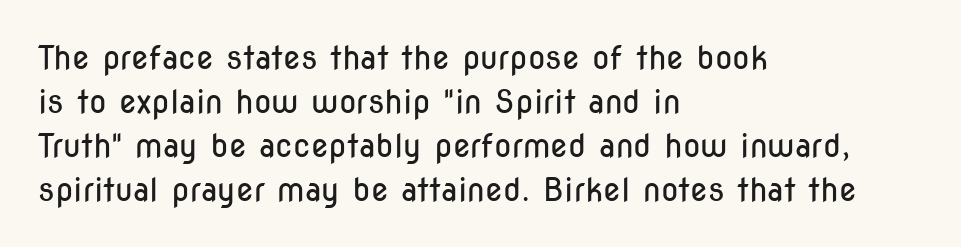
The image shows 32 px regular-weight, condensed sans-serif type, upright; set left-aligned, normal line spacing (1.37x), normal letter spacing, not underlined; low stroke contrast and a medium x-height.
